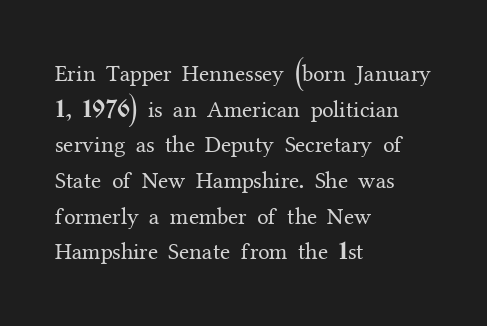
Q: Is the text bold? A: No.
Q: Is the text italic (slanted)? A: No, it is upright.
Q: Is the text underlined? A: No.
Q: How is the paragraph aligned? A: Left-aligned.
Q: Is the spacing between letters normal or unusually wide? A: Normal.
Q: Is the spacing between lines tight, normal or loose? A: Normal.
